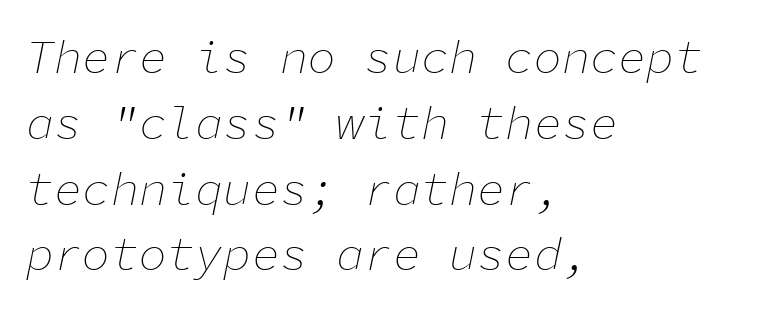
{"italic": "yes", "lean": "right", "slant_degrees": 11, "bold": "no", "weight": "thin", "width": "normal", "stroke_contrast": "low", "x_height": "medium", "monospaced": "yes", "underline": "no", "align": "left", "line_spacing": "normal", "line_spacing_ratio": 1.4, "letter_spacing": "normal", "letter_spacing_em": 0.0, "glyph_px": 47}
